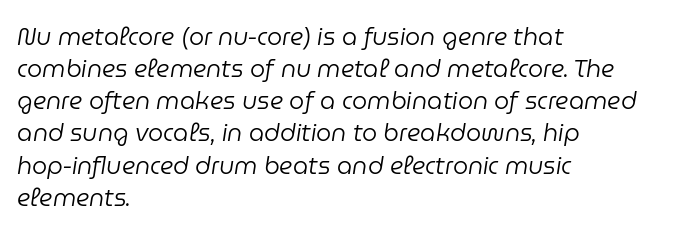
The image shows 24 px text type, italic (leaning right); set left-aligned, normal line spacing (1.34x), normal letter spacing, not underlined.
